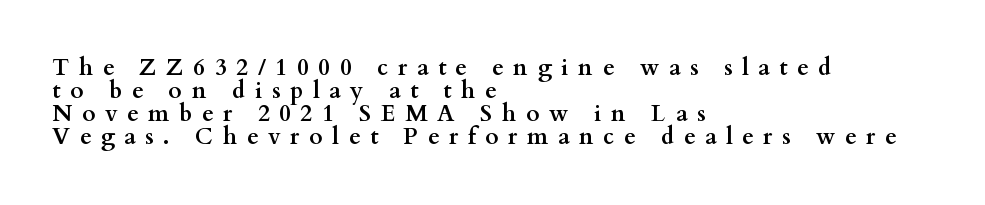
The glyphs have the mass of a bold cut. Letters rest on an invisible, unmarked baseline. Rendered with straight, roman letterforms. The compositor pushed each line to the left boundary.
